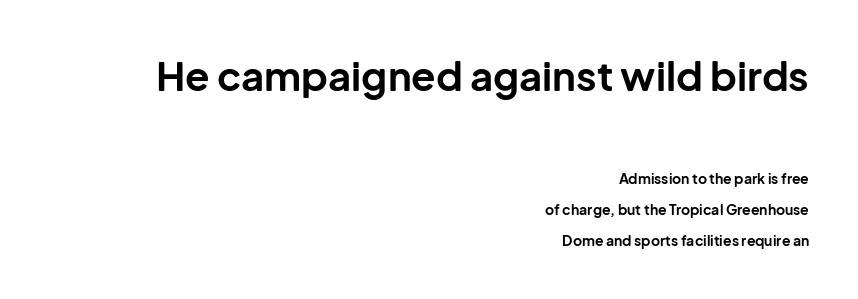
The type family on display is of the sans-serif kind. In this sample the first text group is rendered at the bigger scale. Check the space under the baseline: it is left empty. Here the designer chose a conventional face with non-uniform glyph widths. Rows of type keep a wide berth in the vertical direction.
